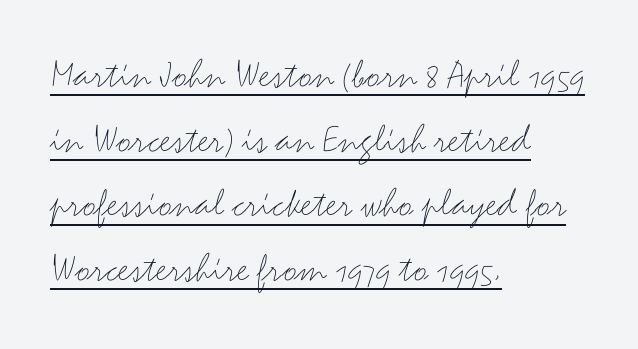
{"serif": "no", "bold": "no", "weight": "thin", "width": "wide", "stroke_contrast": "medium", "x_height": "small", "monospaced": "no", "underline": "yes", "align": "left", "line_spacing": "normal", "line_spacing_ratio": 1.54, "letter_spacing": "normal", "letter_spacing_em": 0.0, "glyph_px": 42}
